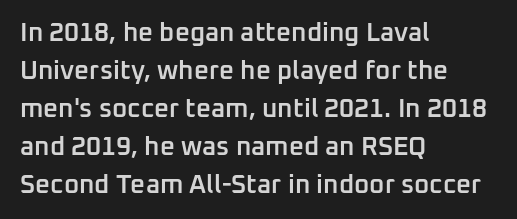
The image shows 26 px text type, upright; set left-aligned, normal line spacing (1.46x), normal letter spacing, not underlined.
